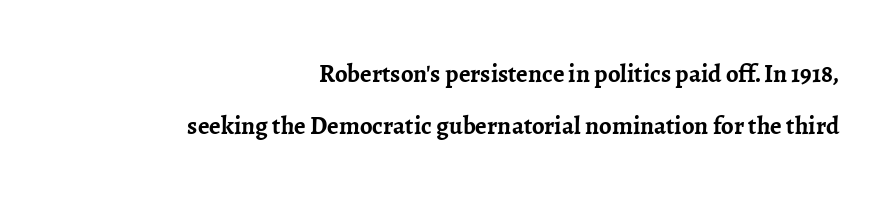
The image shows 25 px bold type, upright; set right-aligned, loose line spacing (2.09x), normal letter spacing, not underlined.
